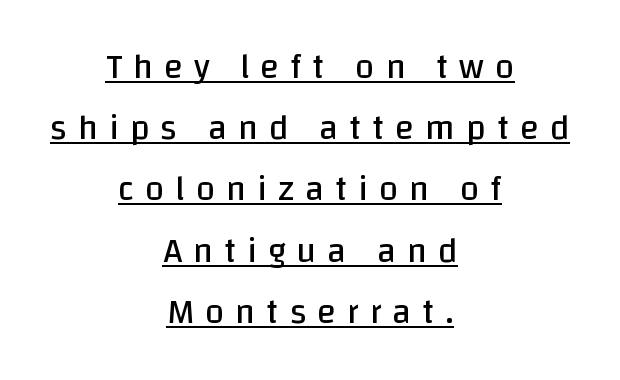
The image shows 35 px regular-weight sans-serif type, upright; set centered, line spacing 1.75x, unusually wide letter spacing (+0.31 em), underlined; low stroke contrast and a large x-height.
